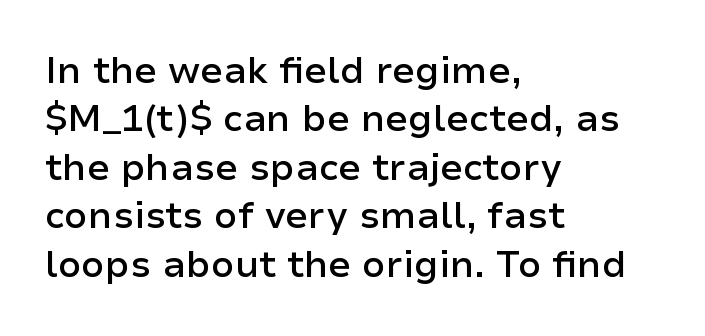
Q: Is the text bold? A: Semi-bold.
Q: Is the text italic (slanted)? A: No, it is upright.
Q: Is the typeface a serif or a sans-serif typeface? A: Sans-serif.
Q: Is the text underlined? A: No.
Q: How is the paragraph aligned? A: Left-aligned.
Q: Is the spacing between letters normal or unusually wide? A: Normal.
Q: Is the spacing between lines tight, normal or loose? A: Normal.
Q: Width (condensed, normal, or wide)? A: Normal.
Q: Stroke contrast? A: Low.
Q: x-height? A: Medium.
Q: Monospaced? A: No.
